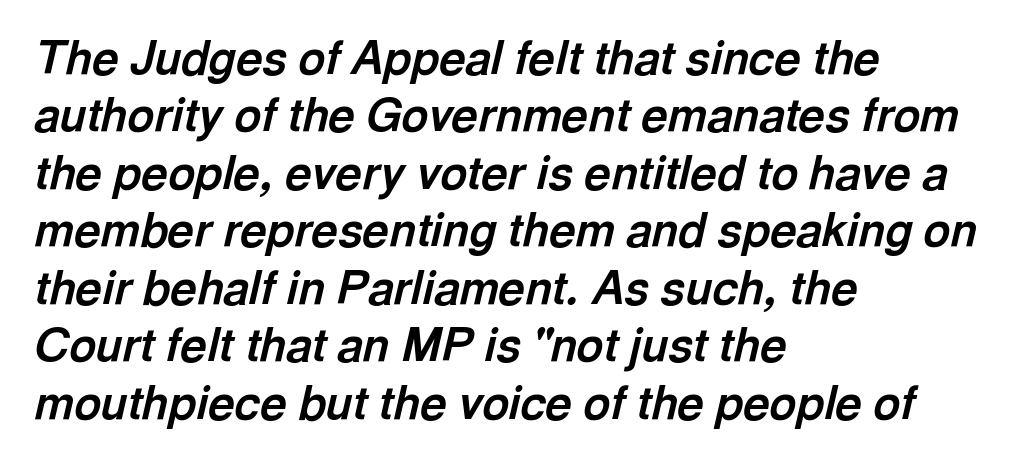
Q: Is the text bold? A: Yes.
Q: Is the text italic (slanted)? A: Yes, it leans right by about 13 degrees.
Q: Is the text underlined? A: No.
Q: How is the paragraph aligned? A: Left-aligned.
Q: Is the spacing between letters normal or unusually wide? A: Normal.
Q: Is the spacing between lines tight, normal or loose? A: Normal.
Q: Width (condensed, normal, or wide)? A: Normal.
Q: x-height? A: Medium.
Q: Monospaced? A: No.
